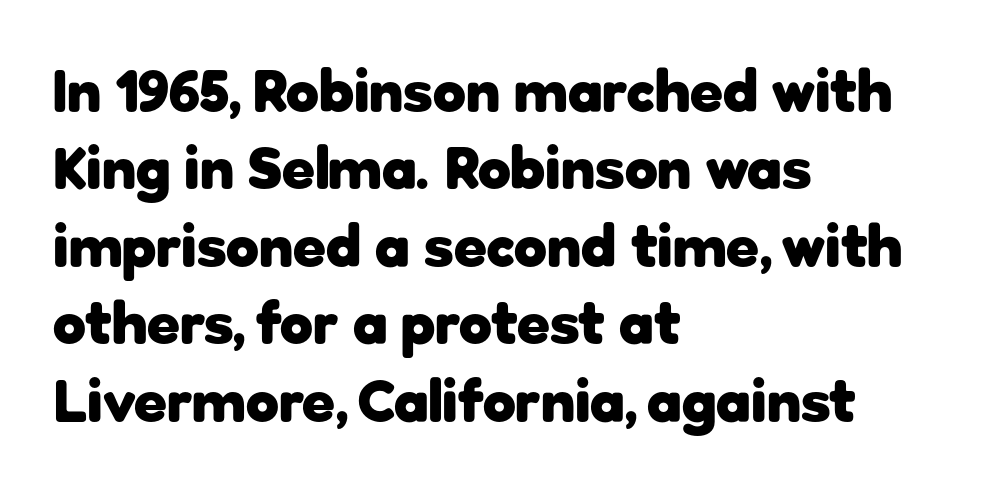
Q: Is the text bold? A: Yes.
Q: Is the text italic (slanted)? A: No, it is upright.
Q: Is the typeface a serif or a sans-serif typeface? A: Sans-serif.
Q: Is the text underlined? A: No.
Q: How is the paragraph aligned? A: Left-aligned.
Q: Is the spacing between letters normal or unusually wide? A: Normal.
Q: Is the spacing between lines tight, normal or loose? A: Normal.
Q: Width (condensed, normal, or wide)? A: Normal.
Q: Stroke contrast? A: Low.
Q: x-height? A: Medium.
Q: Monospaced? A: No.
